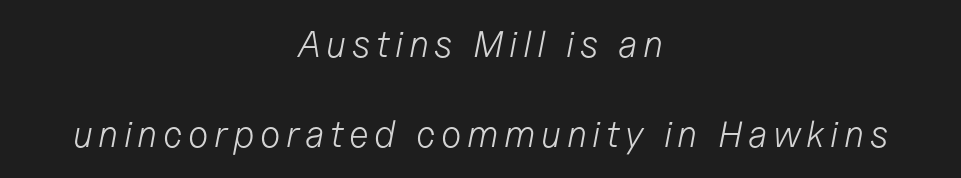
{"italic": "yes", "lean": "right", "slant_degrees": 11, "bold": "no", "weight": "light", "width": "normal", "stroke_contrast": "low", "x_height": "medium", "monospaced": "no", "underline": "no", "align": "center", "line_spacing": "loose", "line_spacing_ratio": 2.44, "glyph_px": 37}
